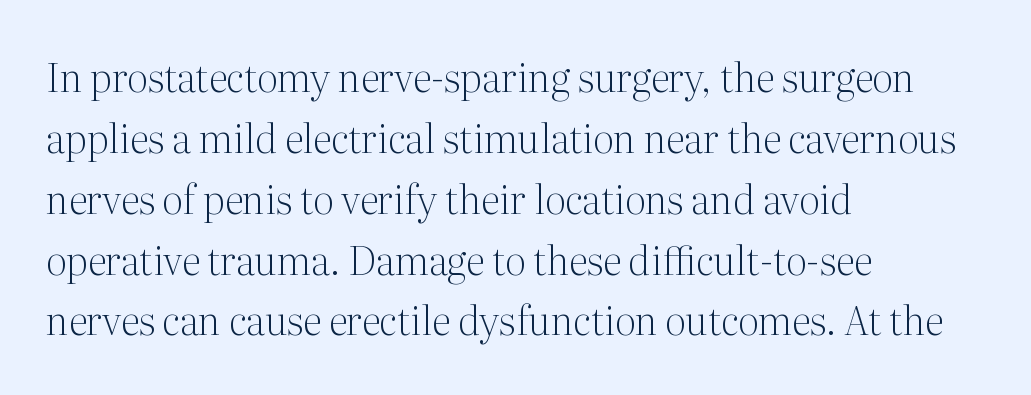
{"serif": "yes", "italic": "no", "bold": "no", "weight": "light", "width": "normal", "stroke_contrast": "medium", "x_height": "medium", "monospaced": "no", "underline": "no", "align": "left", "line_spacing": "normal", "line_spacing_ratio": 1.56, "letter_spacing": "normal", "letter_spacing_em": 0.0, "glyph_px": 39}
